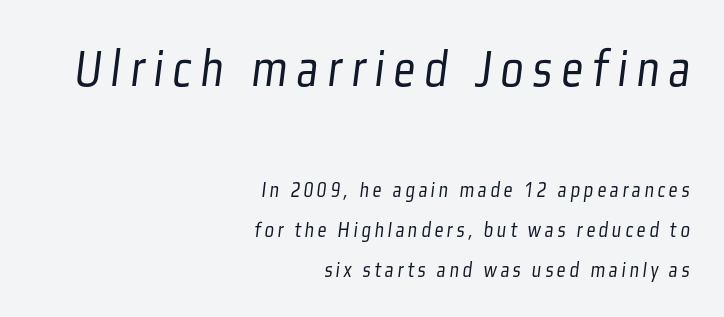
{"serif": "no", "bold": "no", "weight": "light", "width": "condensed", "stroke_contrast": "low", "x_height": "medium", "monospaced": "no", "underline": "no", "align": "right", "line_spacing_ratio": 1.81, "larger_block": "first", "size_ratio": 2.45, "glyph_px": 54}
